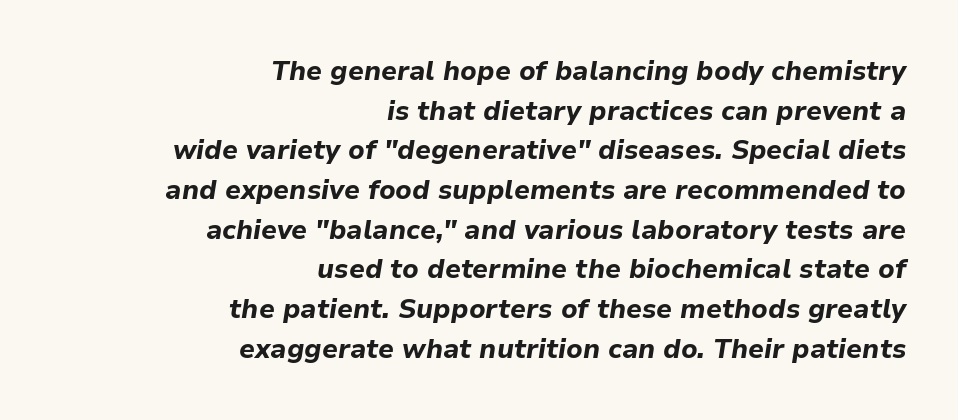
The rows are spaced the way most documents space them. Quick note: italic. The area under the type is left untouched. Glyph-to-glyph distance matches everyday printed text. One-word summary of the alignment: right.
